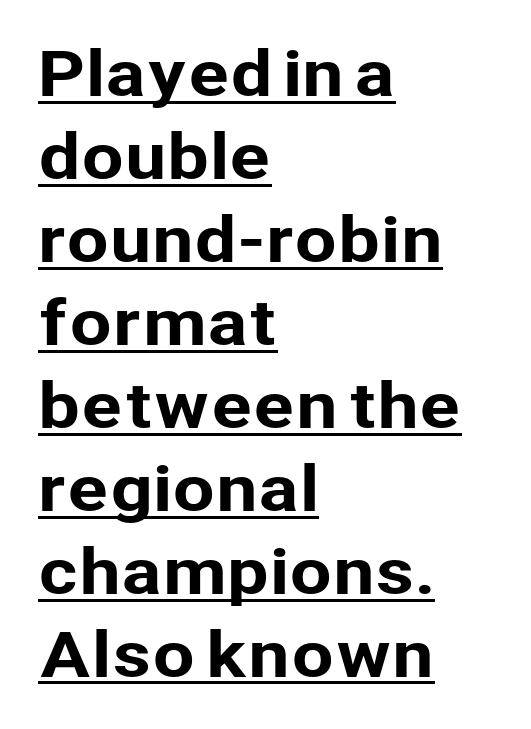
Q: Is the text italic (slanted)? A: No, it is upright.
Q: Is the typeface a serif or a sans-serif typeface? A: Sans-serif.
Q: Is the text underlined? A: Yes.
Q: How is the paragraph aligned? A: Left-aligned.
Q: Is the spacing between letters normal or unusually wide? A: Normal.
Q: Is the spacing between lines tight, normal or loose? A: Normal.
Q: Width (condensed, normal, or wide)? A: Normal.
Q: Stroke contrast? A: Low.
Q: x-height? A: Medium.
Q: Monospaced? A: No.
